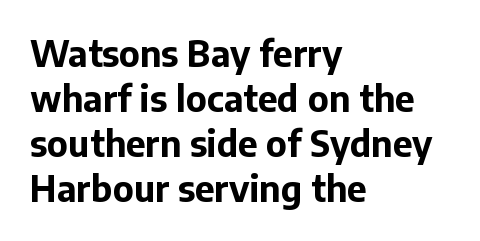
{"serif": "no", "italic": "no", "bold": "yes", "weight": "bold", "width": "normal", "stroke_contrast": "low", "x_height": "medium", "monospaced": "no", "underline": "no", "align": "left", "line_spacing": "normal", "line_spacing_ratio": 1.29, "letter_spacing": "normal", "letter_spacing_em": 0.0, "glyph_px": 35}
